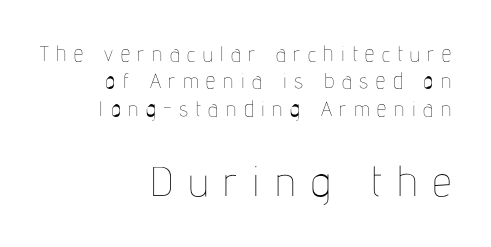
Q: Is the text bold? A: No.
Q: Is the text italic (slanted)? A: No, it is upright.
Q: Is the text underlined? A: No.
Q: How is the paragraph aligned? A: Right-aligned.
Q: Is the spacing between letters normal or unusually wide? A: Unusually wide.
Q: Is the spacing between lines tight, normal or loose? A: Normal.
Q: Which block of text is set in a larger size, the first (top) or the second (bottom)? A: The second (bottom) one.
Q: Width (condensed, normal, or wide)? A: Condensed.
Q: Stroke contrast? A: Low.
Q: x-height? A: Medium.
Q: Monospaced? A: No.
